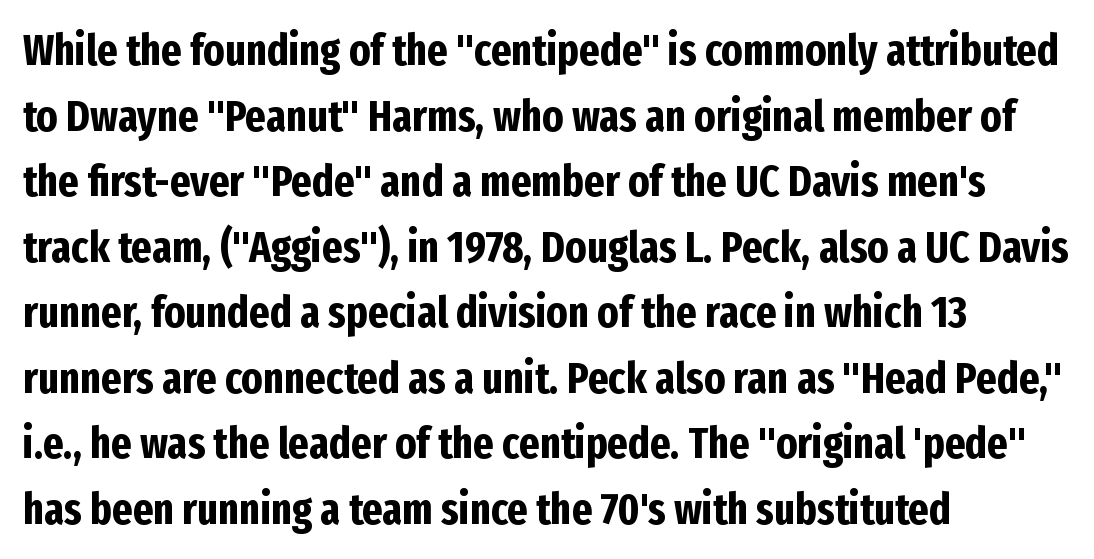
Varying glyph widths throughout — classic text-font behaviour. Compared with typical paragraphs, the rows here are spaced about the same. Descenders are the only things crossing below the line. The letterforms sit shoulder to shoulder at normal distance. Is this a sans? Yes — the strokes have no serifs. Alignment: flush left.
